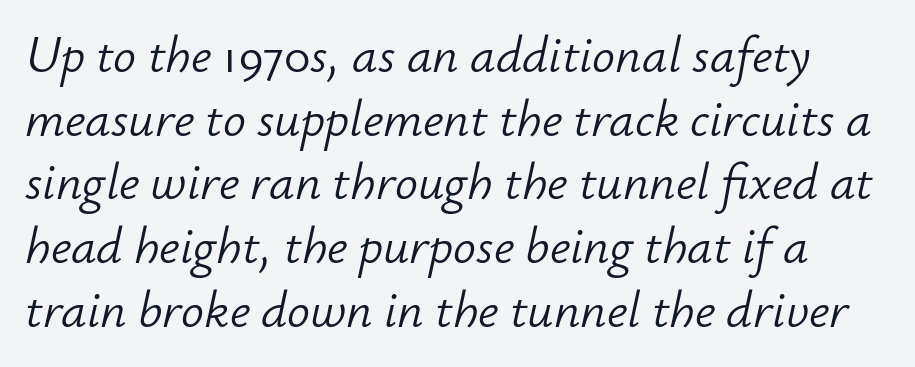
{"italic": "yes", "lean": "right", "slant_degrees": 12, "bold": "no", "weight": "light", "width": "normal", "stroke_contrast": "low", "x_height": "small", "monospaced": "no", "underline": "no", "line_spacing": "normal", "line_spacing_ratio": 1.25, "letter_spacing": "normal", "letter_spacing_em": 0.0, "glyph_px": 51}
